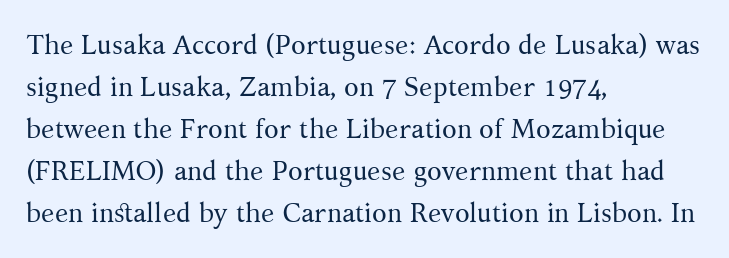
Each new line begins a customary step beneath the previous one. The passage shown is not underscored anywhere. Weight: not bold — regular or lighter. Nope, not italic — everything's standing straight. A classic flush-left, rag-right setting is used for this passage.
